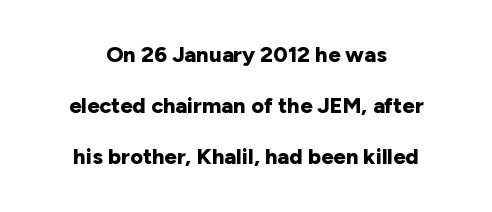
The image shows 22 px bold type, upright; set centered, loose line spacing (2.32x), normal letter spacing, not underlined.
